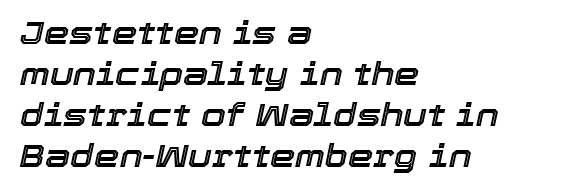
Descenders hang freely into open space. A student would call this left alignment; a typographer would say flush left, rag right. These lines are rendered in a variable-pitch font. Posture: slanted.
